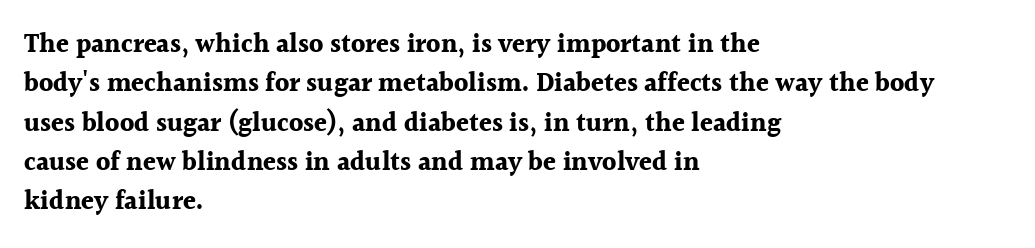
Q: Is the text bold? A: Yes.
Q: Is the text italic (slanted)? A: No, it is upright.
Q: Is the text underlined? A: No.
Q: How is the paragraph aligned? A: Left-aligned.
Q: Is the spacing between letters normal or unusually wide? A: Normal.
Q: Is the spacing between lines tight, normal or loose? A: Normal.
